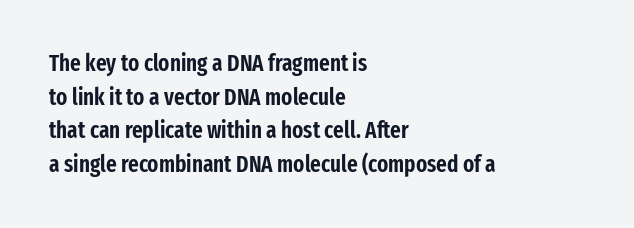
Notice how the passage keeps a crisp vertical edge on the left only. Ascenders rise straight up at ninety degrees. The passage shown is not underscored anywhere. Tracking value appears to be zero — textbook default spacing.
